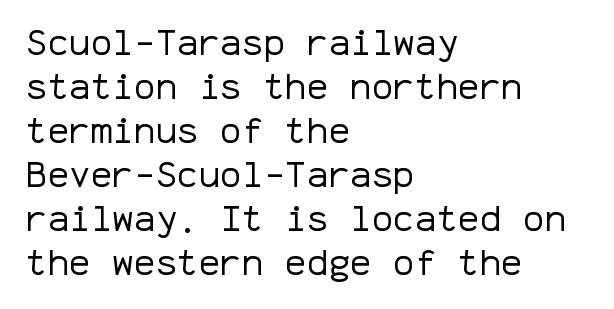
Check under the words: just untouched page. When letters stand straight like this, we call the style roman or upright. The ragged edge is on the right, which tells us the setting is flush left. The cut favours lightness, reaching ordinary text weight at its darkest. Stroke terminals: plain, sans-serif.
